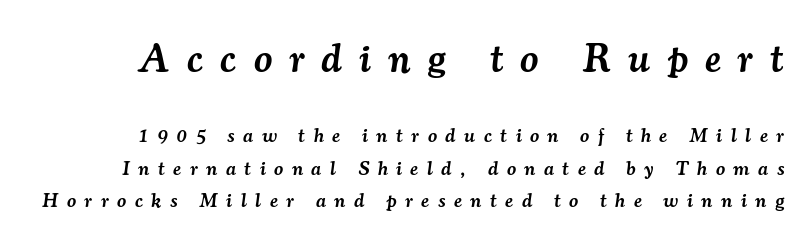
When letters slant like this, we call the style italic. Moderately thickened strokes mark this as semibold type. Block one is the big one; block two sits smaller underneath. Font category for this specimen: serif. The gaps between neighbouring characters are conspicuously large.
